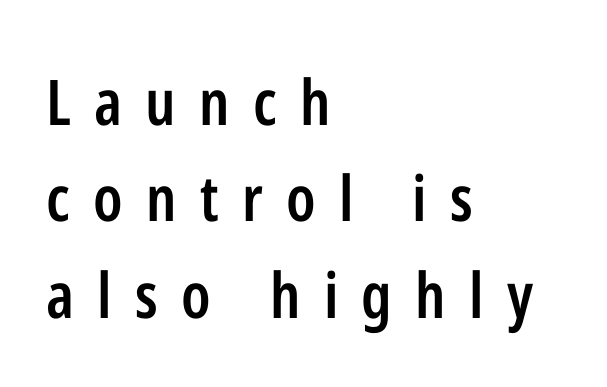
The image shows 63 px semibold, condensed sans-serif type, upright; set left-aligned, normal line spacing (1.53x), unusually wide letter spacing (+0.37 em), not underlined; low stroke contrast and a medium x-height.
